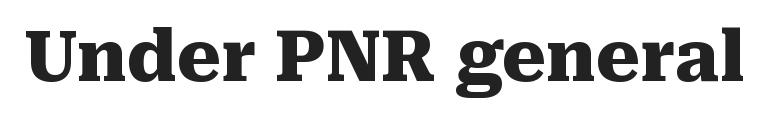
You can tell it's not italic because the verticals are truly vertical. Spacing verdict: proportional, widths tailored to each character. Caption: standard tracking, unaltered. Observe the serifs anchoring each vertical stroke in this sample. Strokes here are thick enough to call this a true bold. Descenders hang freely into open space.
